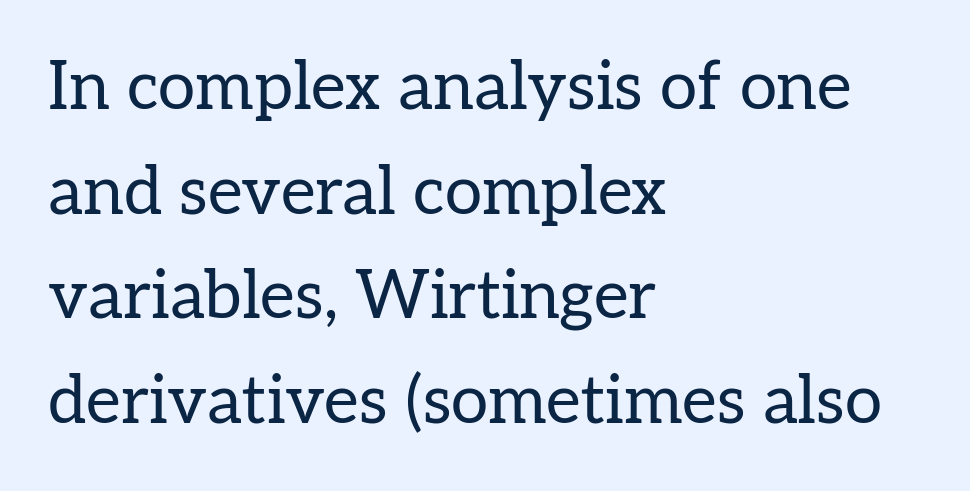
Q: Is the text bold? A: No.
Q: Is the text italic (slanted)? A: No, it is upright.
Q: Is the typeface a serif or a sans-serif typeface? A: Serif.
Q: Is the text underlined? A: No.
Q: How is the paragraph aligned? A: Left-aligned.
Q: Is the spacing between letters normal or unusually wide? A: Normal.
Q: Is the spacing between lines tight, normal or loose? A: Normal.
Q: Width (condensed, normal, or wide)? A: Normal.
Q: Stroke contrast? A: Low.
Q: x-height? A: Medium.
Q: Monospaced? A: No.
